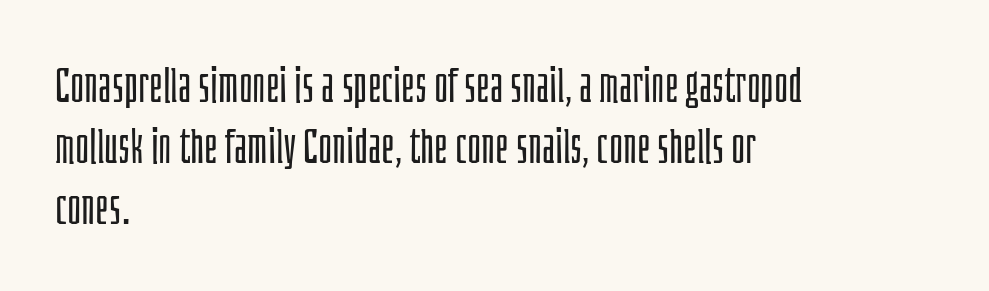
The specimen omits any rule beneath the text block's lines. Regarding leading, the lines here are spaced in the standard way. The paragraph shown leans on its left margin. The axis of the letterforms is exactly vertical.
